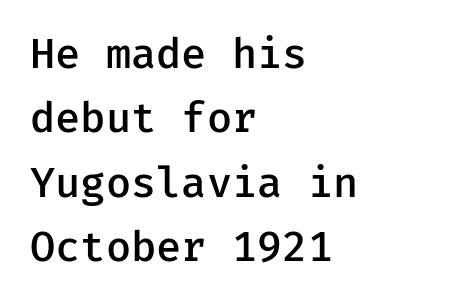
{"serif": "no", "italic": "no", "bold": "semi", "weight": "semibold", "width": "normal", "stroke_contrast": "low", "x_height": "medium", "underline": "no", "align": "left", "line_spacing": "normal", "line_spacing_ratio": 1.57, "letter_spacing": "normal", "letter_spacing_em": 0.0, "glyph_px": 41}
